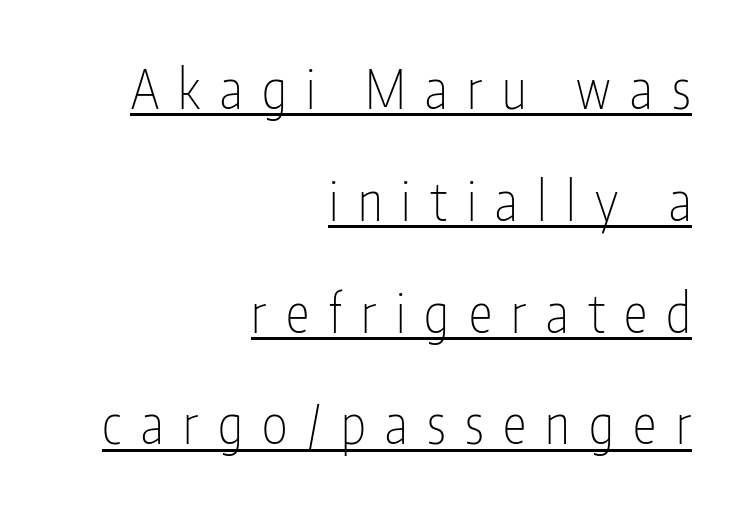
Layout note: lines flush right. Proportional: the letters do not fall into vertical columns. These characters rest on top of a visible drawn line. Rows of type keep a wide berth in the vertical direction.
